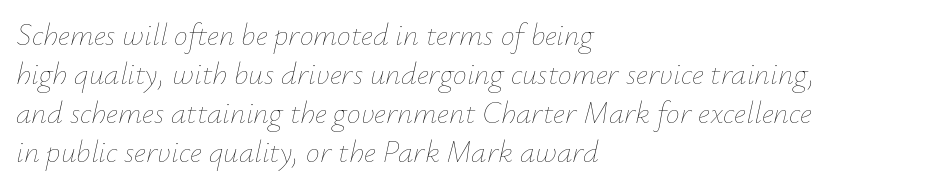
The image shows 31 px thin type, italic (leaning right); set left-aligned, normal line spacing (1.26x), normal letter spacing, not underlined; low stroke contrast and a small x-height.
